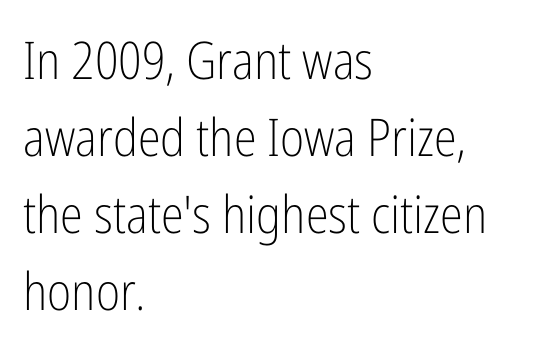
The image shows 52 px light, condensed sans-serif type, upright; set left-aligned, normal line spacing (1.48x), normal letter spacing, not underlined; low stroke contrast and a medium x-height.
